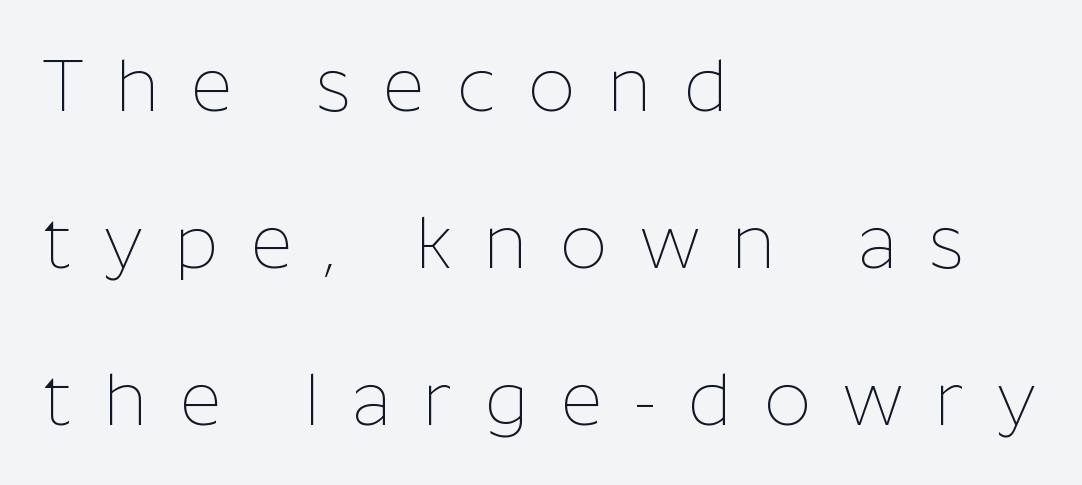
{"serif": "no", "italic": "no", "bold": "no", "weight": "thin", "width": "normal", "stroke_contrast": "low", "x_height": "medium", "monospaced": "no", "underline": "no", "align": "left", "line_spacing": "loose", "line_spacing_ratio": 2.15, "letter_spacing": "wide", "letter_spacing_em": 0.44, "glyph_px": 73}
